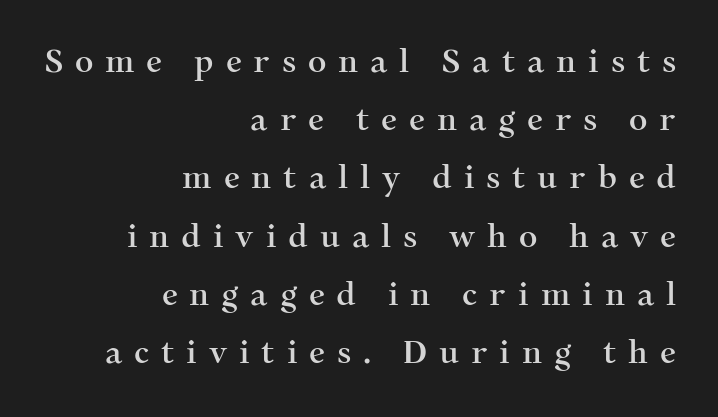
Q: Is the text italic (slanted)? A: No, it is upright.
Q: Is the typeface a serif or a sans-serif typeface? A: Serif.
Q: Is the text underlined? A: No.
Q: How is the paragraph aligned? A: Right-aligned.
Q: Is the spacing between letters normal or unusually wide? A: Unusually wide.
Q: Width (condensed, normal, or wide)? A: Normal.
Q: Stroke contrast? A: Medium.
Q: x-height? A: Medium.
Q: Monospaced? A: No.
